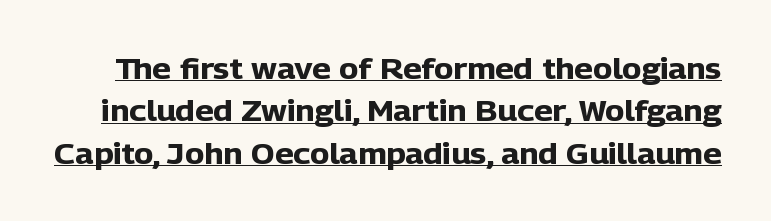
The image shows 29 px heavy sans-serif type, upright; set normal line spacing (1.46x), normal letter spacing, underlined; low stroke contrast and a medium x-height.
